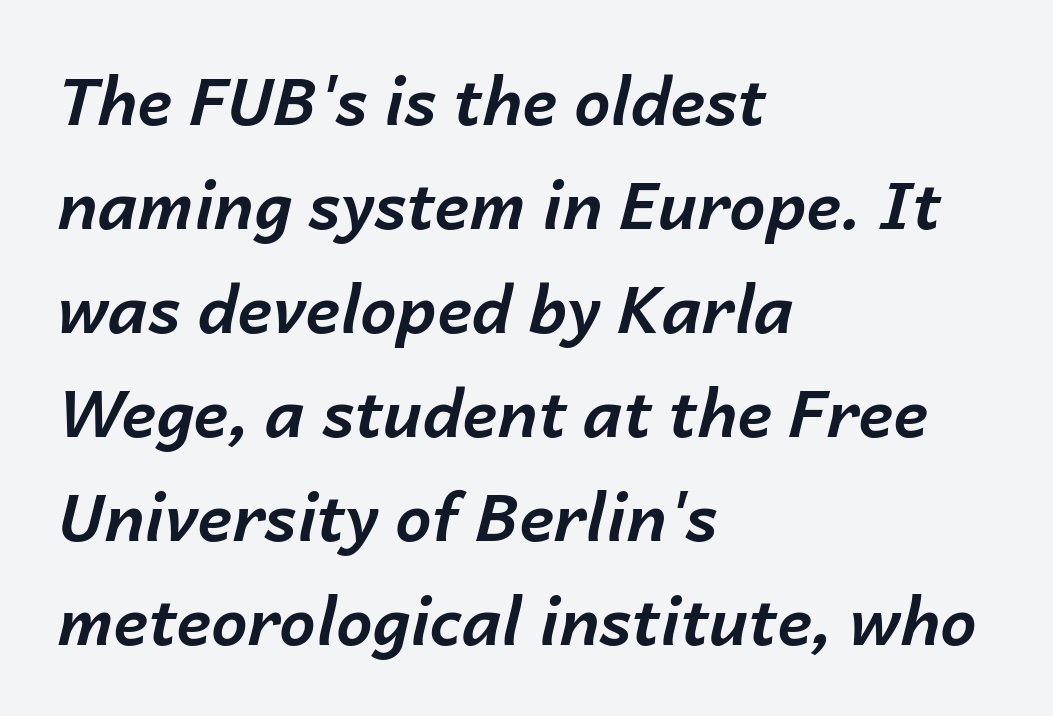
{"italic": "yes", "lean": "right", "slant_degrees": 14, "bold": "yes", "weight": "bold", "width": "normal", "stroke_contrast": "low", "x_height": "medium", "monospaced": "no", "underline": "no", "align": "left", "line_spacing": "normal", "line_spacing_ratio": 1.6, "letter_spacing": "normal", "letter_spacing_em": 0.0, "glyph_px": 65}
